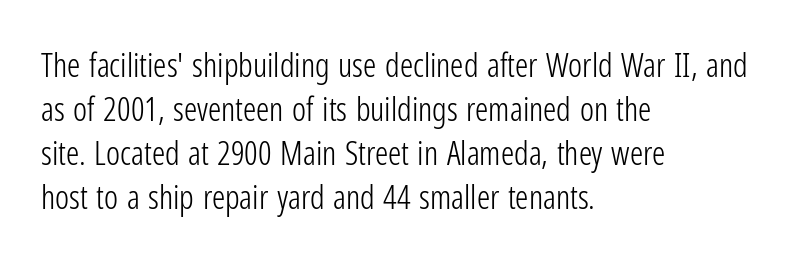
The passage shown is typed in a proportional face where columns would drift. Here the glyphs are tracked normally, forming tight word shapes. Unlike italic type, these characters show no tilt at all. Check under the words: just untouched page. This rendering uses left alignment, leaving the right contour irregular.
